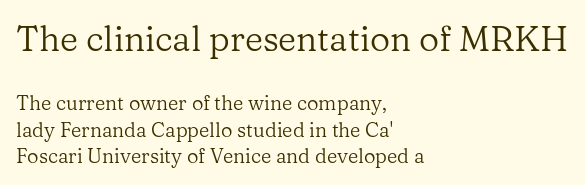
The image shows 35 px regular-weight serif type, upright; set left-aligned, normal line spacing (1.32x), normal letter spacing, not underlined; the first (top) block is 1.75x larger; low stroke contrast and a medium x-height.
